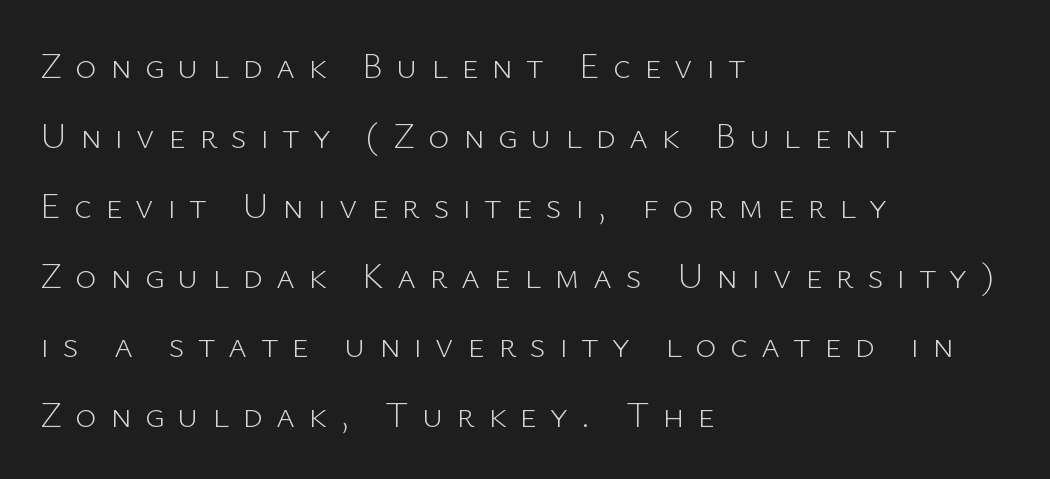
No italicization has been applied; the sample stays upright. These lines have a slow, spaced-out rhythm from letter to letter. This rendering employs a face without finishing strokes, i.e., a sans-serif. Plain, unruled lines of type. The rendering uses a large line-height, opening up the rows. A quiet, ordinary-to-light weight characterises the typeface.
